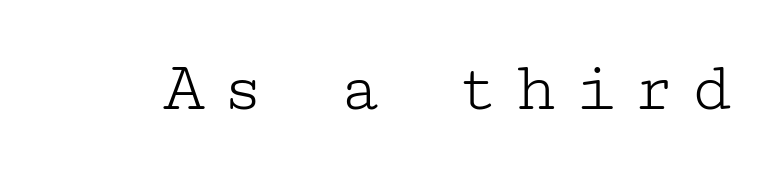
The image shows 72 px light, wide serif type, upright; set unusually wide letter spacing (+0.21 em), not underlined; low stroke contrast and a medium x-height.
